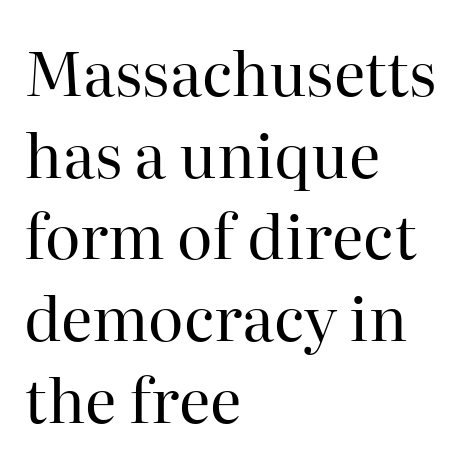
Q: Is the text bold? A: No.
Q: Is the text italic (slanted)? A: No, it is upright.
Q: Is the typeface a serif or a sans-serif typeface? A: Serif.
Q: Is the text underlined? A: No.
Q: How is the paragraph aligned? A: Left-aligned.
Q: Is the spacing between letters normal or unusually wide? A: Normal.
Q: Is the spacing between lines tight, normal or loose? A: Normal.
Q: Width (condensed, normal, or wide)? A: Normal.
Q: Stroke contrast? A: High.
Q: x-height? A: Medium.
Q: Monospaced? A: No.
